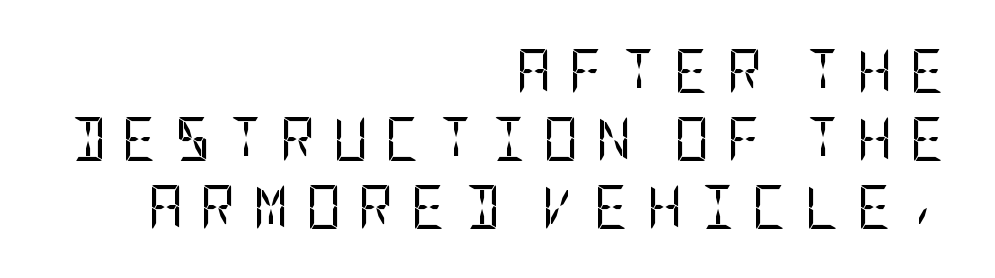
Q: Is the text bold? A: No.
Q: Is the text italic (slanted)? A: No, it is upright.
Q: Is the typeface a serif or a sans-serif typeface? A: Sans-serif.
Q: Is the text underlined? A: No.
Q: How is the paragraph aligned? A: Right-aligned.
Q: Is the spacing between letters normal or unusually wide? A: Unusually wide.
Q: Is the spacing between lines tight, normal or loose? A: Normal.
Q: Width (condensed, normal, or wide)? A: Condensed.
Q: Stroke contrast? A: Low.
Q: x-height? A: Large.
